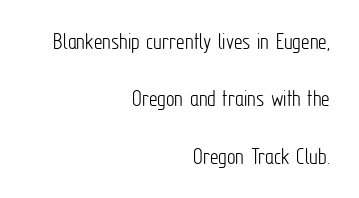
Rendered with straight, roman letterforms. Is the type heavy? It reads as light-to-regular instead. The gaps between neighbouring characters are ordinary and unremarkable. Visually the block forms a straight wall on the right and a jagged coastline on the left. Is there much room between lines? Yes — plenty of vertical air separates them.
